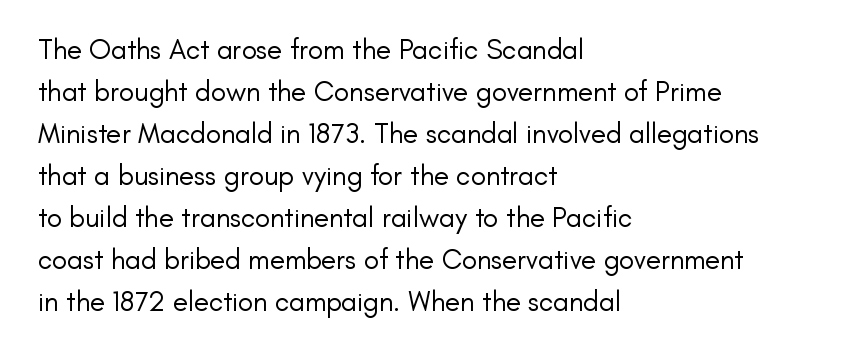
{"serif": "no", "italic": "no", "bold": "no", "weight": "regular", "width": "normal", "stroke_contrast": "low", "x_height": "small", "monospaced": "no", "underline": "no", "align": "left", "line_spacing": "normal", "line_spacing_ratio": 1.5, "letter_spacing": "normal", "letter_spacing_em": 0.0, "glyph_px": 28}
